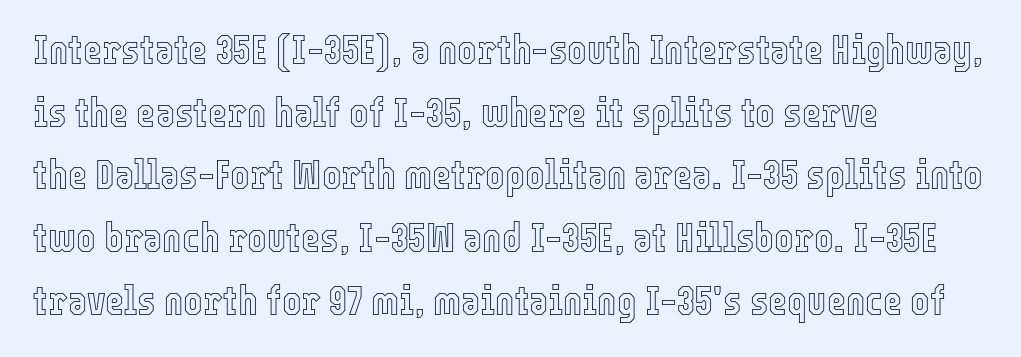
Q: Is the text italic (slanted)? A: No, it is upright.
Q: Is the text underlined? A: No.
Q: How is the paragraph aligned? A: Left-aligned.
Q: Is the spacing between letters normal or unusually wide? A: Normal.
Q: Is the spacing between lines tight, normal or loose? A: Normal.
Q: Width (condensed, normal, or wide)? A: Condensed.
Q: x-height? A: Medium.
Q: Monospaced? A: No.
